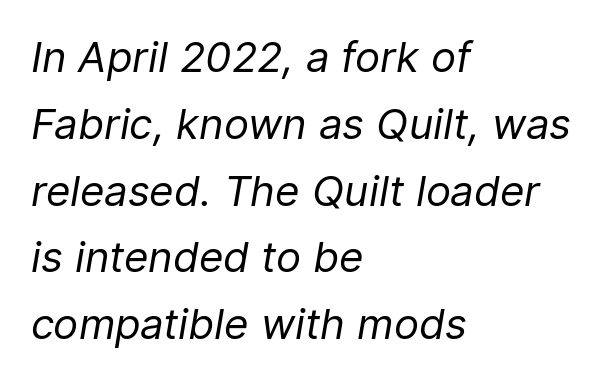
{"italic": "yes", "lean": "right", "slant_degrees": 9, "bold": "no", "weight": "regular", "width": "normal", "stroke_contrast": "low", "x_height": "medium", "monospaced": "no", "underline": "no", "align": "left", "line_spacing": "normal", "line_spacing_ratio": 1.59, "letter_spacing": "normal", "letter_spacing_em": 0.0, "glyph_px": 42}
